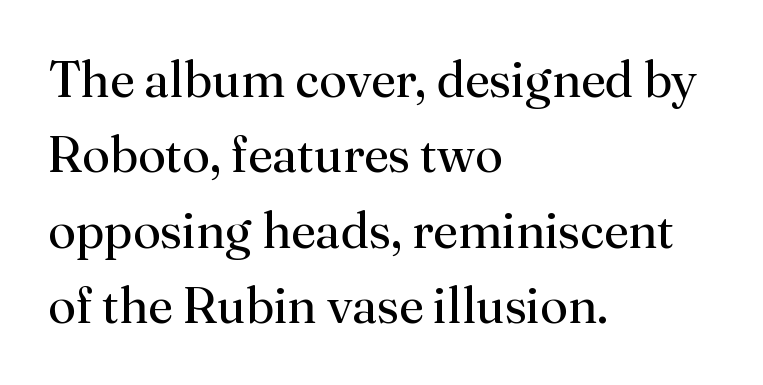
Leading matches the norm, producing a regular column. The area under the type is left untouched. The typography opts for an upright posture over an oblique one. Are there feet on the stems? There are — it's a serif. Think of a printed novel: that variable character pitch is what you see here. The face used here is rendered with its standard letterfit.
